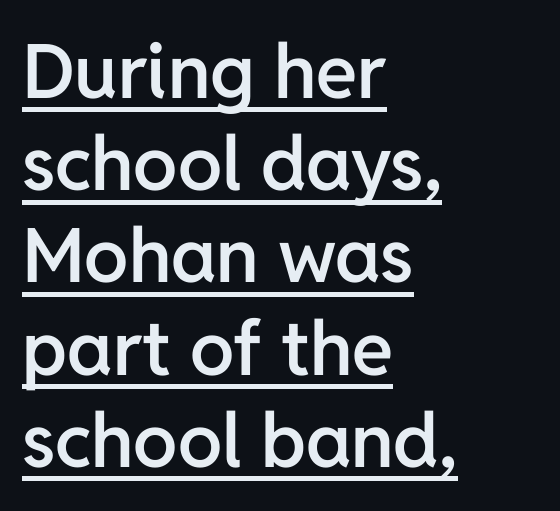
{"serif": "no", "italic": "no", "bold": "semi", "weight": "semibold", "width": "normal", "stroke_contrast": "low", "x_height": "medium", "monospaced": "no", "underline": "yes", "align": "left", "line_spacing_ratio": 1.23, "letter_spacing": "normal", "letter_spacing_em": 0.0, "glyph_px": 75}
